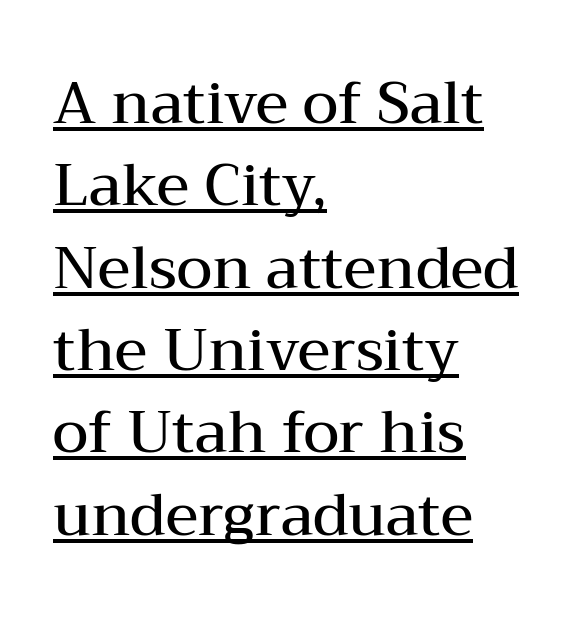
The image shows 58 px semibold, wide serif type, upright; set left-aligned, normal line spacing (1.42x), normal letter spacing, underlined; medium stroke contrast and a medium x-height.
